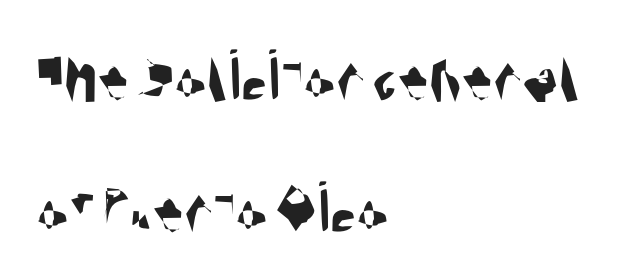
Q: Is the typeface a serif or a sans-serif typeface? A: Sans-serif.
Q: Is the text underlined? A: No.
Q: How is the paragraph aligned? A: Left-aligned.
Q: Is the spacing between letters normal or unusually wide? A: Normal.
Q: Width (condensed, normal, or wide)? A: Condensed.
Q: Stroke contrast? A: Medium.
Q: x-height? A: Large.
Q: Monospaced? A: No.
